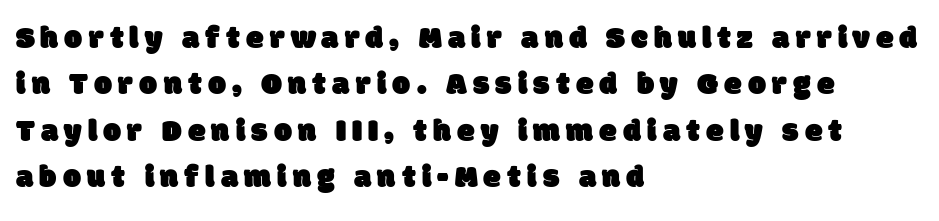
The image shows 32 px sans-serif type; set left-aligned, normal line spacing (1.45x), not underlined; low stroke contrast and a large x-height.
